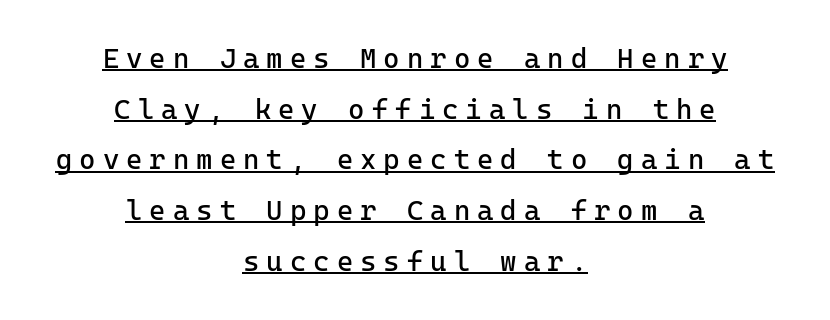
{"serif": "no", "italic": "no", "bold": "no", "weight": "regular", "width": "normal", "stroke_contrast": "low", "x_height": "medium", "underline": "yes", "align": "center", "line_spacing_ratio": 1.81, "letter_spacing": "wide", "letter_spacing_em": 0.25, "glyph_px": 28}
